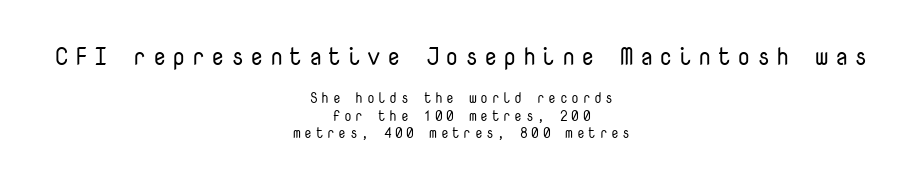
Stems here are at most as thick as an everyday book face. The strip under each line holds only bare page. Posture: upright roman. The rendering shrinks the type as you move from the upper chunk to the lower. The compositor balanced each line on the midline.
